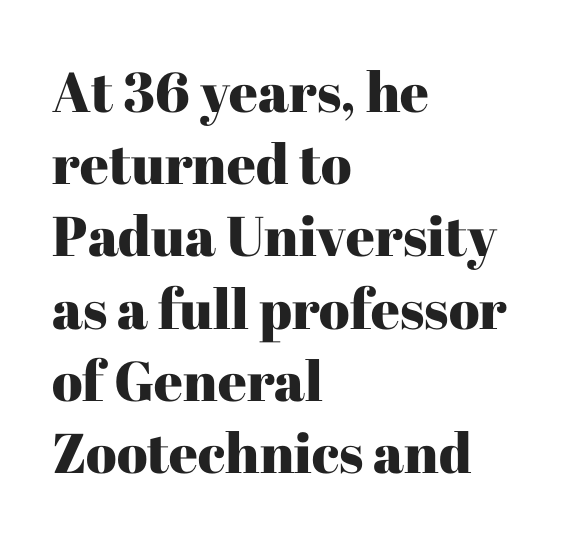
The image shows 56 px serif type, upright; set left-aligned, normal line spacing (1.29x), normal letter spacing, not underlined; high stroke contrast and a medium x-height.
